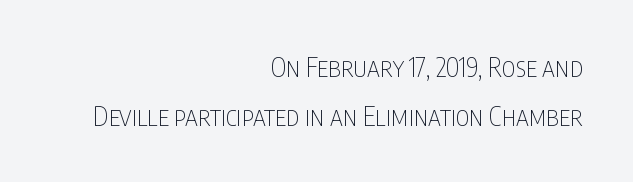
Q: Is the text bold? A: No.
Q: Is the text italic (slanted)? A: No, it is upright.
Q: Is the text underlined? A: No.
Q: How is the paragraph aligned? A: Right-aligned.
Q: Is the spacing between letters normal or unusually wide? A: Normal.
